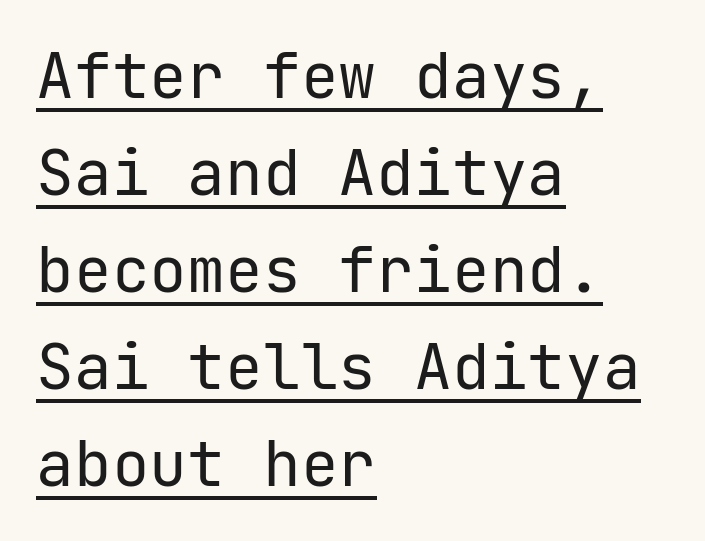
{"serif": "no", "italic": "no", "bold": "no", "weight": "regular", "width": "normal", "stroke_contrast": "low", "x_height": "medium", "monospaced": "yes", "underline": "yes", "align": "left", "line_spacing": "normal", "line_spacing_ratio": 1.54, "letter_spacing": "normal", "letter_spacing_em": 0.0, "glyph_px": 63}
